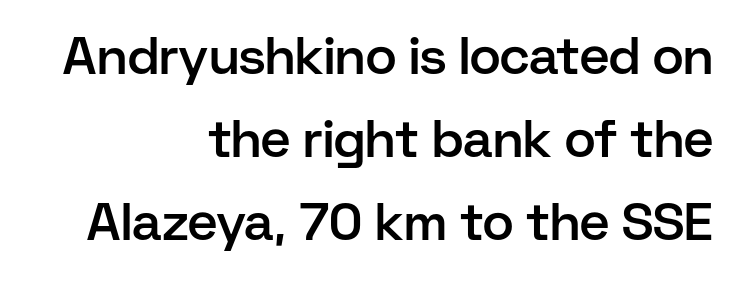
{"serif": "no", "italic": "no", "bold": "semi", "weight": "semibold", "width": "normal", "stroke_contrast": "low", "x_height": "medium", "monospaced": "no", "underline": "no", "align": "right", "line_spacing": "normal", "line_spacing_ratio": 1.6, "letter_spacing": "normal", "letter_spacing_em": 0.0, "glyph_px": 52}
